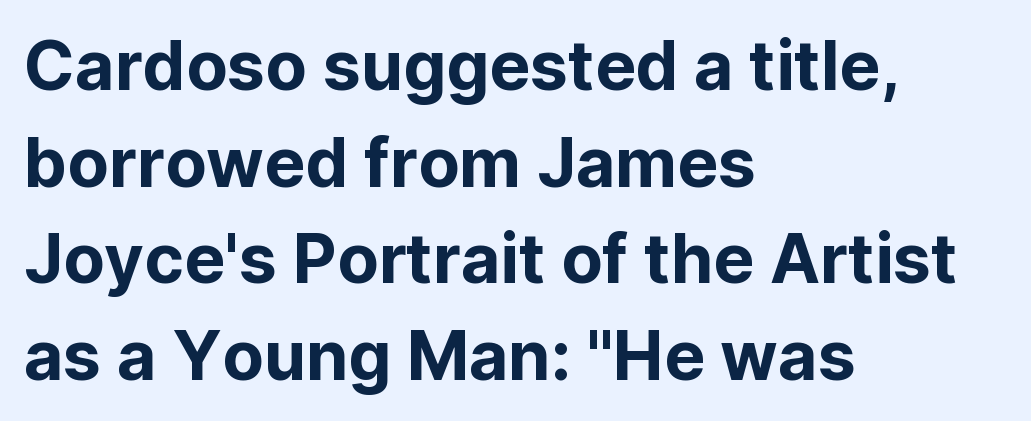
{"serif": "no", "italic": "no", "width": "normal", "stroke_contrast": "low", "x_height": "medium", "monospaced": "no", "underline": "no", "align": "left", "line_spacing": "normal", "line_spacing_ratio": 1.42, "letter_spacing": "normal", "letter_spacing_em": 0.0, "glyph_px": 68}
